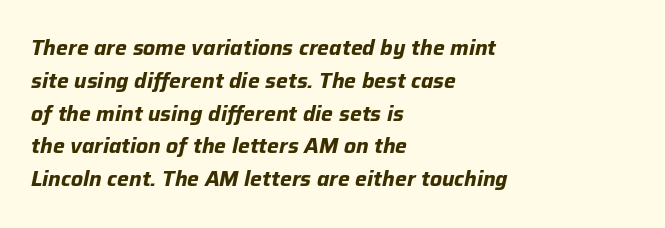
{"italic": "yes", "lean": "right", "slant_degrees": 12, "bold": "yes", "underline": "no", "align": "left", "line_spacing": "normal", "line_spacing_ratio": 1.56, "letter_spacing": "normal", "letter_spacing_em": 0.0, "glyph_px": 21}
